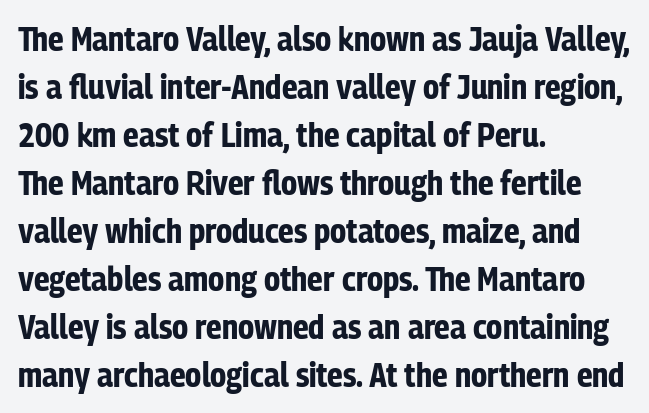
The image shows 34 px bold, condensed sans-serif type, upright; set left-aligned, normal line spacing (1.41x), normal letter spacing, not underlined; low stroke contrast and a medium x-height.
